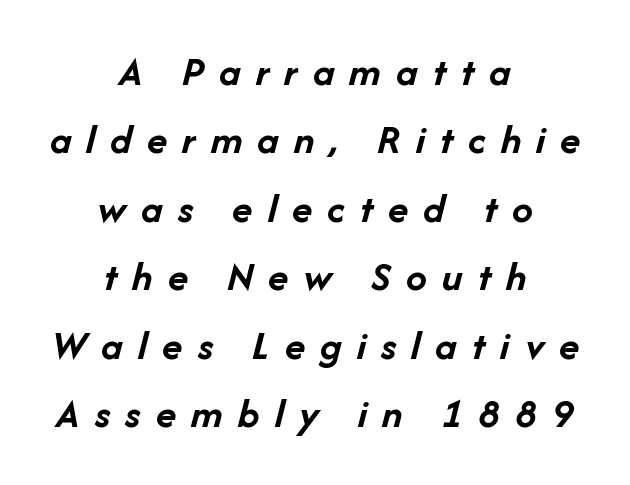
The image shows 42 px semibold type, italic (leaning right); set centered, normal line spacing (1.63x), unusually wide letter spacing (+0.36 em), not underlined; low stroke contrast and a medium x-height.
